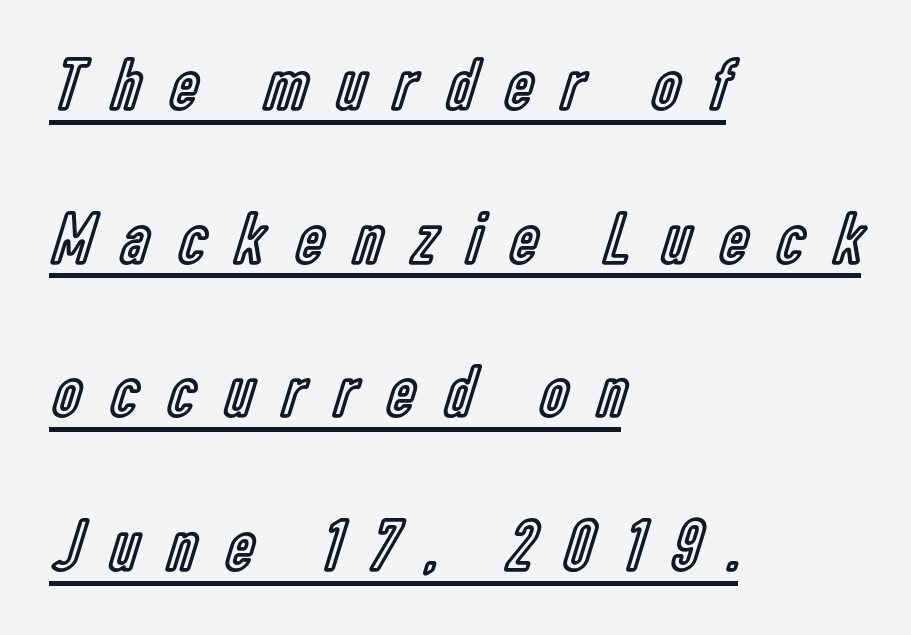
The designer dialed line spacing up above the default. The line texture is sparse and dotted thanks to wide tracking. Underline: present. Varying glyph widths throughout — classic text-font behaviour. The paragraph shown leans on its left margin.
